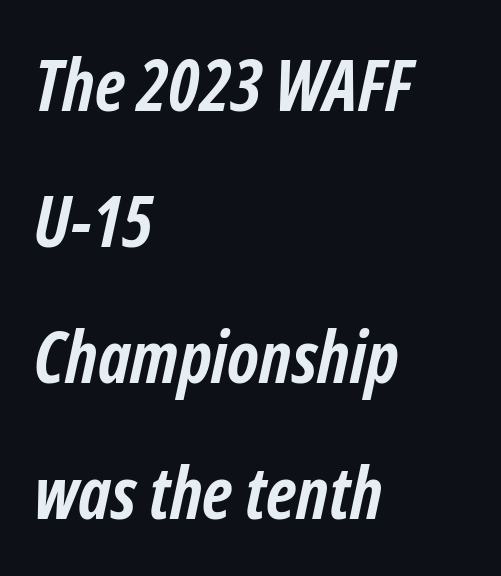
{"italic": "yes", "lean": "right", "slant_degrees": 12, "bold": "yes", "weight": "semibold", "width": "condensed", "stroke_contrast": "low", "x_height": "medium", "monospaced": "no", "underline": "no", "align": "left", "line_spacing_ratio": 1.89, "letter_spacing": "normal", "letter_spacing_em": 0.0, "glyph_px": 72}
